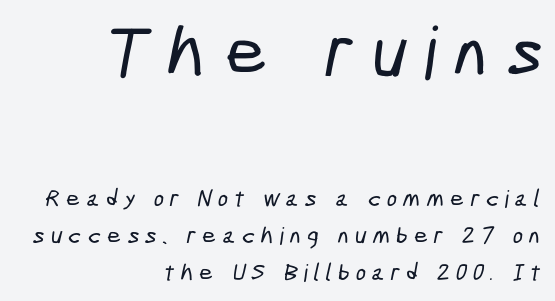
The horizontal fit of the characters is loose and conspicuously gappy. Looks like regular typesetting: each glyph gets only the width it needs. Leftover space on each line is placed entirely before the opening word. Here the first block reads like a headline and the second like body copy.
